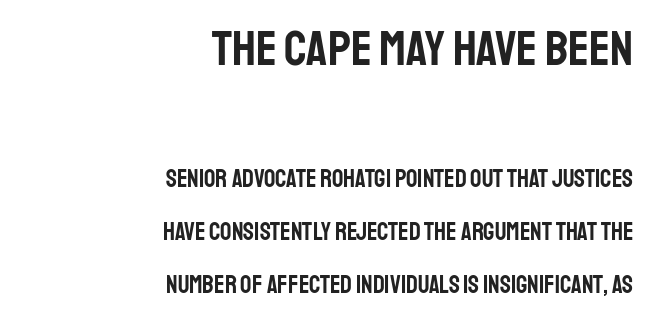
The image shows 50 px condensed sans-serif type, upright; set right-aligned, loose line spacing (2.12x), normal letter spacing, not underlined; the first (top) block is 2.0x larger; low stroke contrast and a large x-height.
